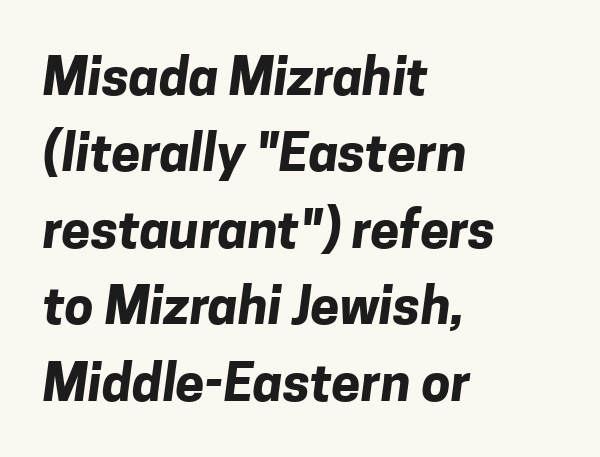
Q: Is the text bold? A: Yes.
Q: Is the typeface a serif or a sans-serif typeface? A: Sans-serif.
Q: Is the text underlined? A: No.
Q: How is the paragraph aligned? A: Left-aligned.
Q: Is the spacing between letters normal or unusually wide? A: Normal.
Q: Is the spacing between lines tight, normal or loose? A: Normal.
Q: Width (condensed, normal, or wide)? A: Normal.
Q: Stroke contrast? A: Low.
Q: x-height? A: Medium.
Q: Monospaced? A: No.
